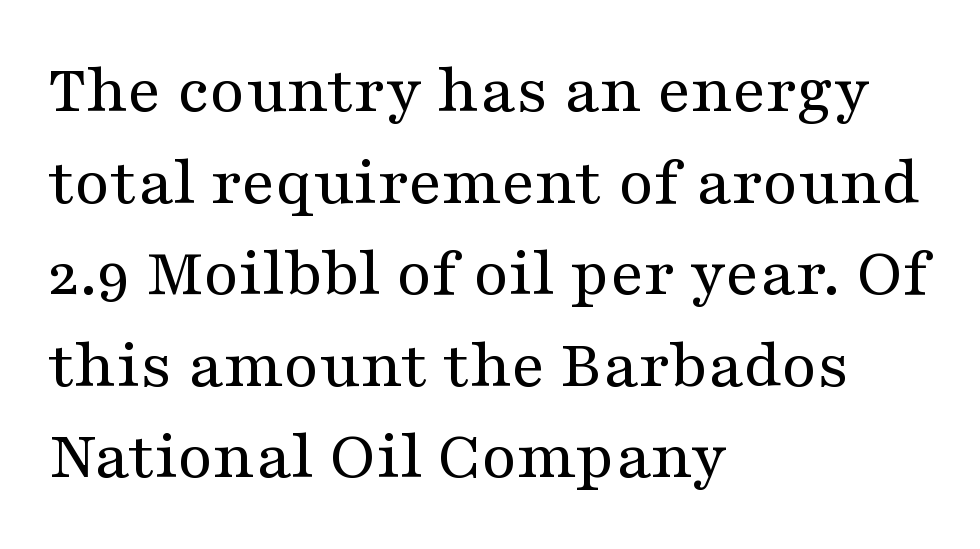
{"serif": "yes", "italic": "no", "bold": "no", "weight": "regular", "width": "wide", "stroke_contrast": "medium", "x_height": "medium", "monospaced": "no", "underline": "no", "align": "left", "line_spacing": "normal", "line_spacing_ratio": 1.29, "letter_spacing": "normal", "letter_spacing_em": 0.0, "glyph_px": 71}
